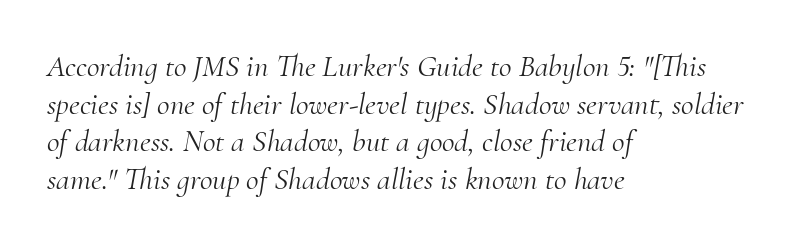
Letters rest on an invisible, unmarked baseline. The whole block is typeset with a tilt. The typesetting does not lean heavy: it is not bold. The rag falls on the right side of this text block. Yep, those are serifs on the letters. Varying glyph widths throughout — classic text-font behaviour.
